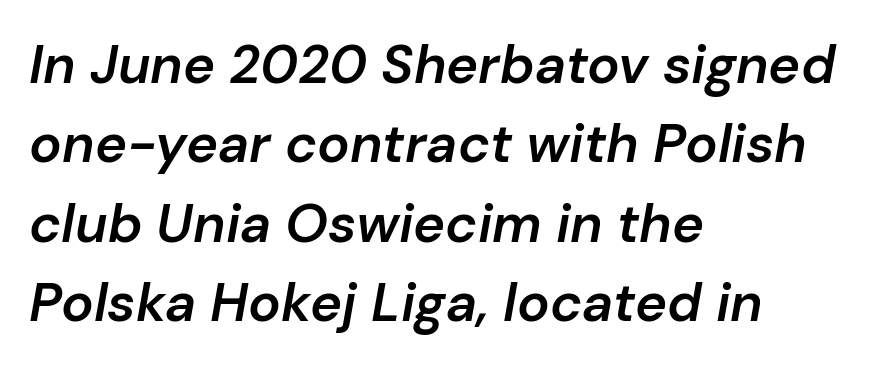
Q: Is the text bold? A: Semi-bold.
Q: Is the text italic (slanted)? A: Yes, it leans right by about 10 degrees.
Q: Is the text underlined? A: No.
Q: How is the paragraph aligned? A: Left-aligned.
Q: Is the spacing between letters normal or unusually wide? A: Normal.
Q: Is the spacing between lines tight, normal or loose? A: Normal.
Q: Width (condensed, normal, or wide)? A: Normal.
Q: Stroke contrast? A: Low.
Q: x-height? A: Medium.
Q: Monospaced? A: No.
